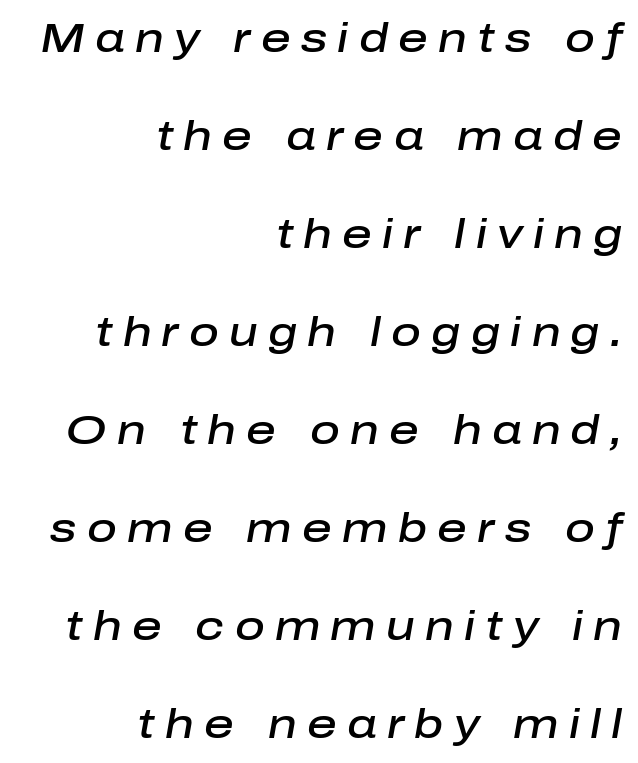
Look at the tracking — it's clearly loosened, letters drifting apart. Spacing verdict: proportional, widths tailored to each character. On the weight axis this lands at semibold, roughly 600. The space beneath each line is pristine and unruled. Quick note: italic. How would I describe the line gaps? Wide and relaxed.
